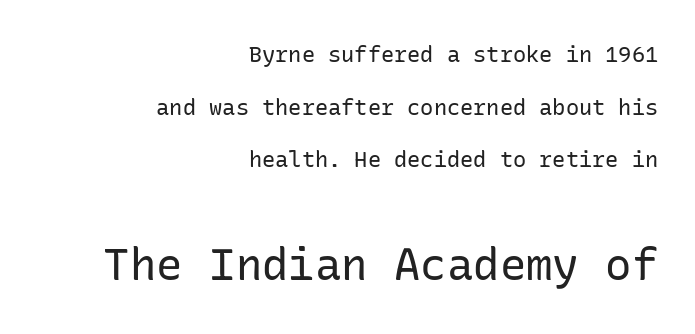
The image shows 44 px regular-weight sans-serif type, upright; set right-aligned, loose line spacing (2.39x), normal letter spacing, not underlined; the second (bottom) block is 2.0x larger; low stroke contrast and a medium x-height.
